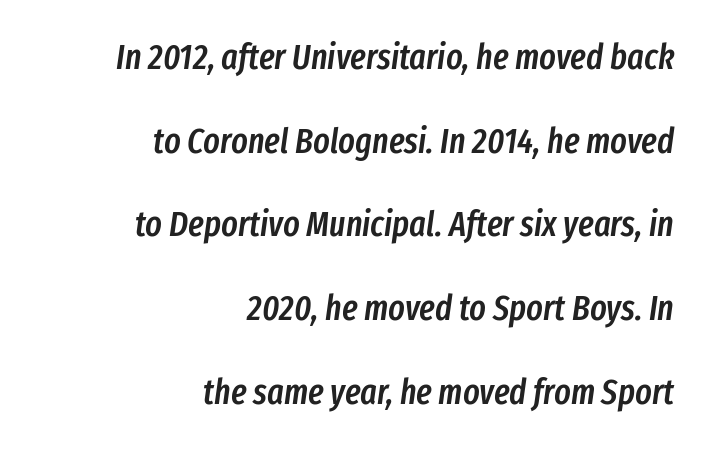
The image shows 35 px semibold, condensed type, italic (leaning right); set right-aligned, loose line spacing (2.39x), normal letter spacing, not underlined; low stroke contrast and a medium x-height.
